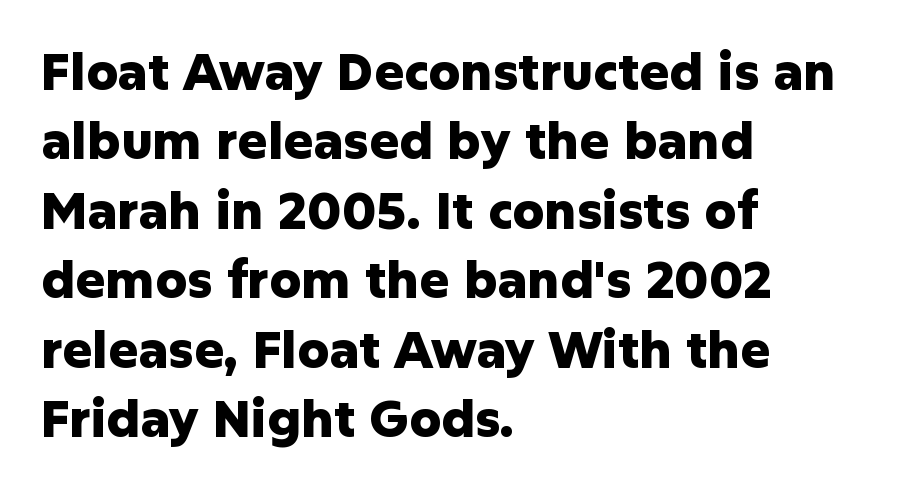
Q: Is the text bold? A: Yes.
Q: Is the text italic (slanted)? A: No, it is upright.
Q: Is the typeface a serif or a sans-serif typeface? A: Sans-serif.
Q: Is the text underlined? A: No.
Q: How is the paragraph aligned? A: Left-aligned.
Q: Is the spacing between letters normal or unusually wide? A: Normal.
Q: Is the spacing between lines tight, normal or loose? A: Normal.
Q: Width (condensed, normal, or wide)? A: Normal.
Q: Stroke contrast? A: Low.
Q: x-height? A: Medium.
Q: Monospaced? A: No.
